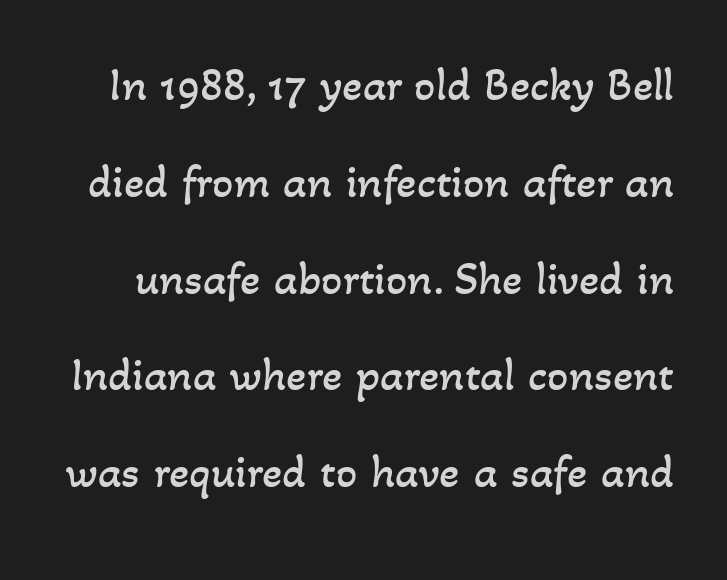
Q: Is the text bold? A: No.
Q: Is the text underlined? A: No.
Q: Is the spacing between letters normal or unusually wide? A: Normal.
Q: Is the spacing between lines tight, normal or loose? A: Loose.
Q: Width (condensed, normal, or wide)? A: Normal.
Q: Stroke contrast? A: Low.
Q: x-height? A: Small.
Q: Monospaced? A: No.
